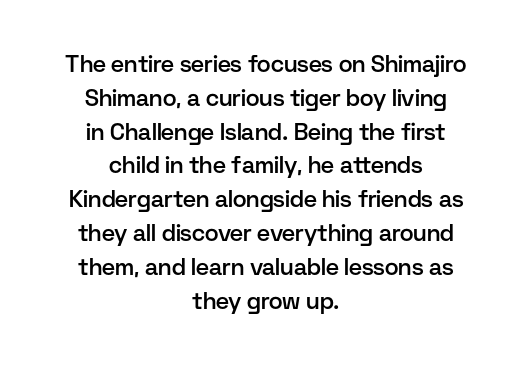
Q: Is the text bold? A: Semi-bold.
Q: Is the text italic (slanted)? A: No, it is upright.
Q: Is the text underlined? A: No.
Q: How is the paragraph aligned? A: Centered.
Q: Is the spacing between letters normal or unusually wide? A: Normal.
Q: Is the spacing between lines tight, normal or loose? A: Normal.
